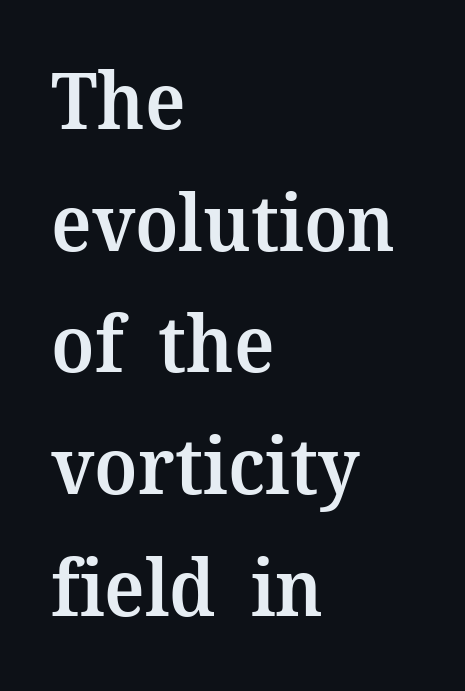
Q: Is the text bold? A: Semi-bold.
Q: Is the text italic (slanted)? A: No, it is upright.
Q: Is the typeface a serif or a sans-serif typeface? A: Serif.
Q: Is the text underlined? A: No.
Q: How is the paragraph aligned? A: Left-aligned.
Q: Is the spacing between letters normal or unusually wide? A: Normal.
Q: Is the spacing between lines tight, normal or loose? A: Normal.
Q: Width (condensed, normal, or wide)? A: Normal.
Q: Stroke contrast? A: Medium.
Q: x-height? A: Medium.
Q: Monospaced? A: No.
